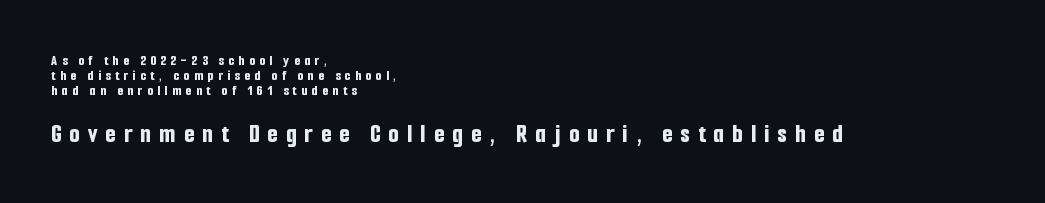
{"italic": "no", "bold": "yes", "underline": "no", "align": "left", "line_spacing": "tight", "line_spacing_ratio": 0.99, "letter_spacing": "wide", "letter_spacing_em": 0.3, "larger_block": "second", "size_ratio": 1.8, "glyph_px": 27}
